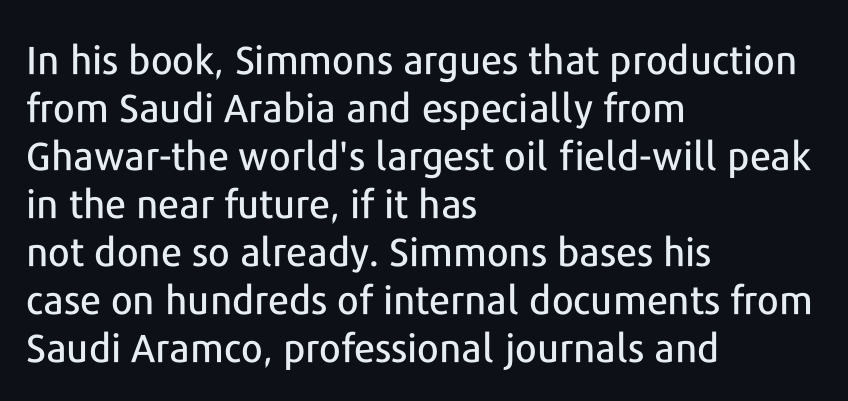
The image shows 39 px sans-serif type, upright; set left-aligned, line spacing 1.23x, normal letter spacing, not underlined; low stroke contrast and a medium x-height.
